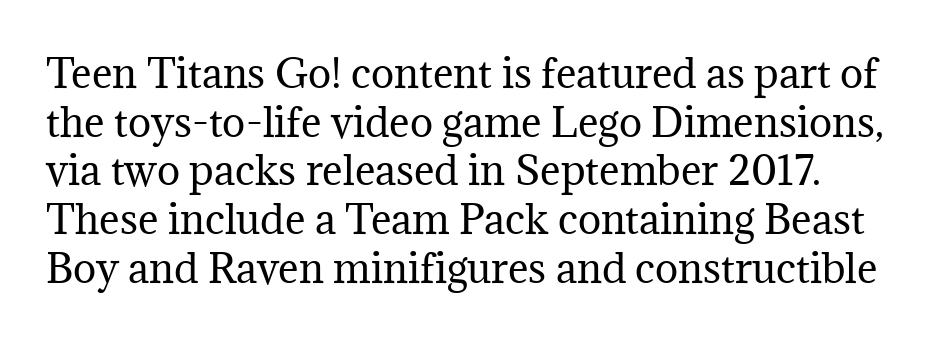
Q: Is the text bold? A: No.
Q: Is the text italic (slanted)? A: No, it is upright.
Q: Is the typeface a serif or a sans-serif typeface? A: Serif.
Q: Is the text underlined? A: No.
Q: Is the spacing between letters normal or unusually wide? A: Normal.
Q: Is the spacing between lines tight, normal or loose? A: Normal.
Q: Width (condensed, normal, or wide)? A: Normal.
Q: Stroke contrast? A: Medium.
Q: x-height? A: Medium.
Q: Monospaced? A: No.
